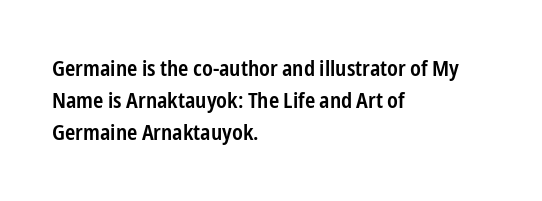
The image shows 22 px text type, upright; set left-aligned, normal line spacing (1.45x), normal letter spacing, not underlined.
